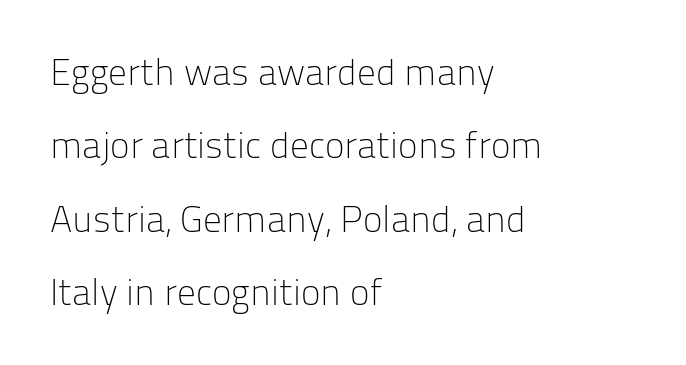
Q: Is the text bold? A: No.
Q: Is the text italic (slanted)? A: No, it is upright.
Q: Is the typeface a serif or a sans-serif typeface? A: Sans-serif.
Q: Is the text underlined? A: No.
Q: How is the paragraph aligned? A: Left-aligned.
Q: Is the spacing between letters normal or unusually wide? A: Normal.
Q: Is the spacing between lines tight, normal or loose? A: Loose.
Q: Width (condensed, normal, or wide)? A: Normal.
Q: Stroke contrast? A: Low.
Q: x-height? A: Medium.
Q: Monospaced? A: No.
